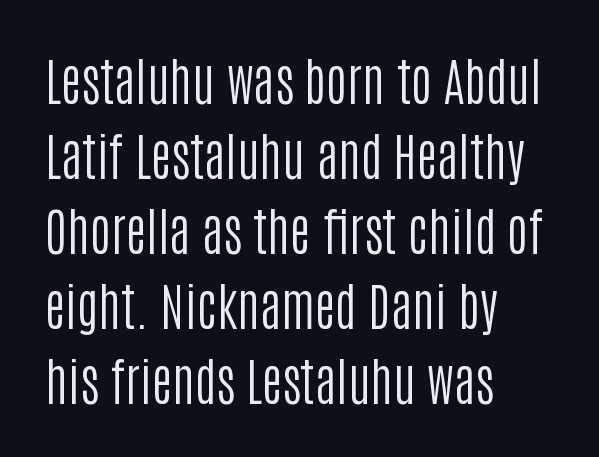
When letters stand straight like this, we call the style roman or upright. The face used here is proportionally spaced, like ordinary book or web type. Plain, unruled lines of type. The letters carry no serifs — their stems end cleanly without finishing strokes.
